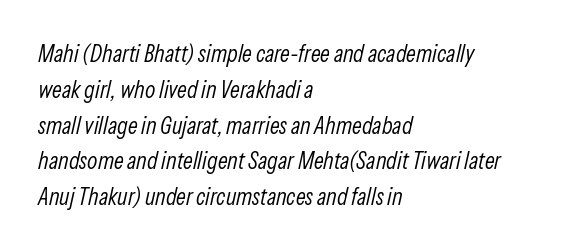
Q: Is the text bold? A: No.
Q: Is the text italic (slanted)? A: Yes, it leans right by about 13 degrees.
Q: Is the text underlined? A: No.
Q: How is the paragraph aligned? A: Left-aligned.
Q: Is the spacing between letters normal or unusually wide? A: Normal.
Q: Is the spacing between lines tight, normal or loose? A: Normal.
